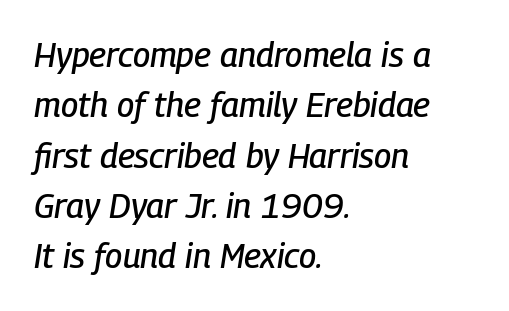
The image shows 34 px condensed type, italic (leaning right); set left-aligned, normal line spacing (1.48x), normal letter spacing, not underlined; low stroke contrast and a medium x-height.
